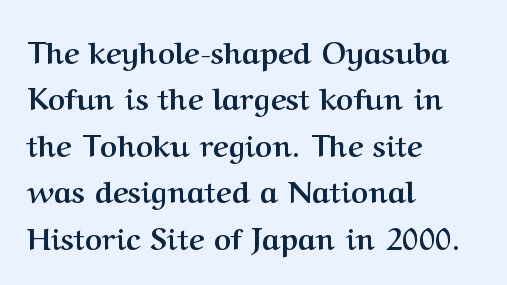
The image shows 30 px semibold serif type, upright; set left-aligned, normal line spacing (1.55x), normal letter spacing, not underlined; medium stroke contrast and a medium x-height.
